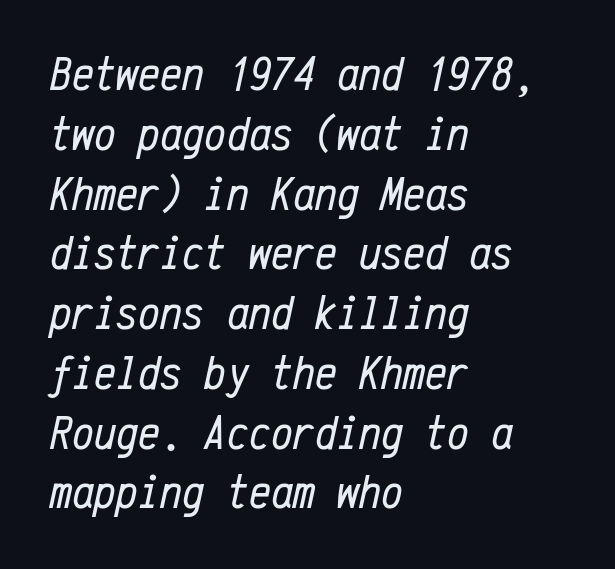
{"italic": "yes", "lean": "right", "slant_degrees": 12, "bold": "no", "weight": "regular", "width": "condensed", "stroke_contrast": "low", "x_height": "medium", "monospaced": "yes", "underline": "no", "align": "left", "line_spacing_ratio": 1.22, "letter_spacing": "normal", "letter_spacing_em": 0.0, "glyph_px": 49}
